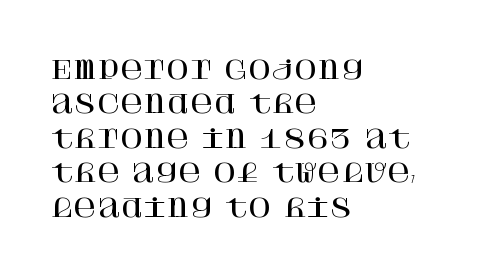
{"italic": "no", "underline": "no", "align": "left", "line_spacing": "normal", "line_spacing_ratio": 1.38, "letter_spacing": "normal", "letter_spacing_em": 0.0, "glyph_px": 25}
